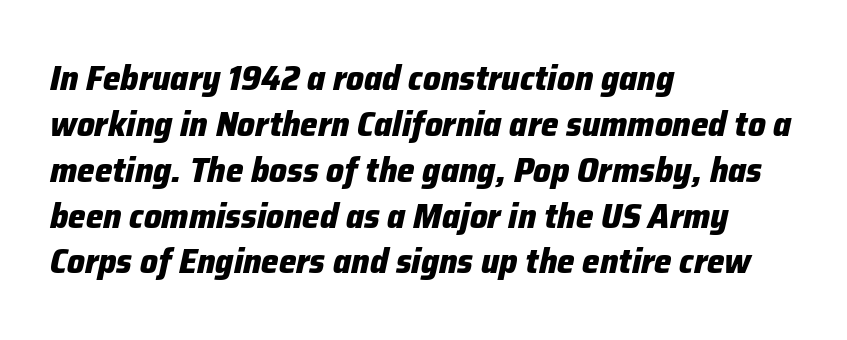
These lines were composed using italics. Each letter keeps its own natural width here, so spacing adapts to shape. Quick note: interline space is typical. In CSS terms this would be text-align: left.
